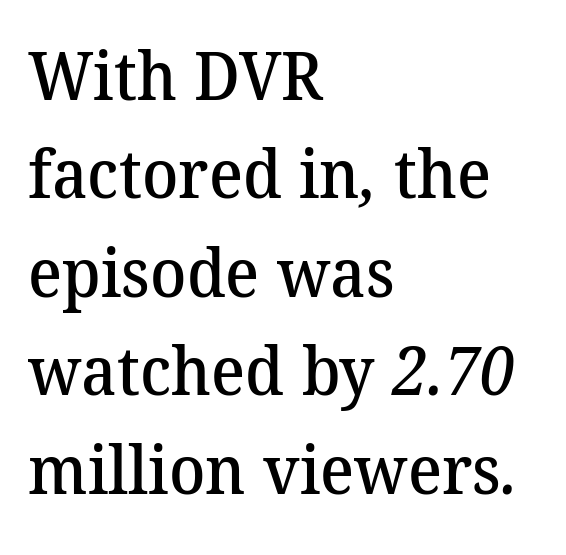
A student would call this left alignment; a typographer would say flush left, rag right. Successive baselines arrive at the customary interval. Anything drawn beneath the words? Only blank space. Tracking here is standard; glyphs follow each other at the usual distance. The type family on display is of the serif kind. Each glyph is drawn with semibold strokes, heavier than normal yet not fully bold.
